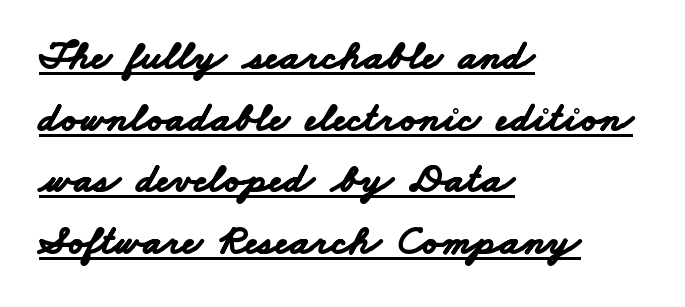
Does the type have serifs? No, each stem ends abruptly. Heavy, bold letterforms. Looks like someone drew a line under every word here. The space between consecutive lines is moderate. Tracking here is standard; glyphs follow each other at the usual distance. This sample has the flowing, uneven cadence of proportional lettering.
